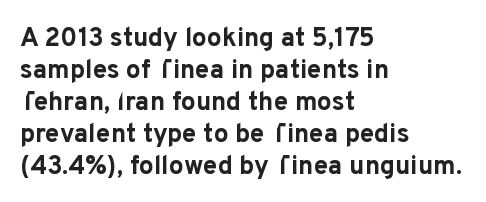
The image shows 26 px bold type, upright; set left-aligned, line spacing 1.23x, normal letter spacing, not underlined.
